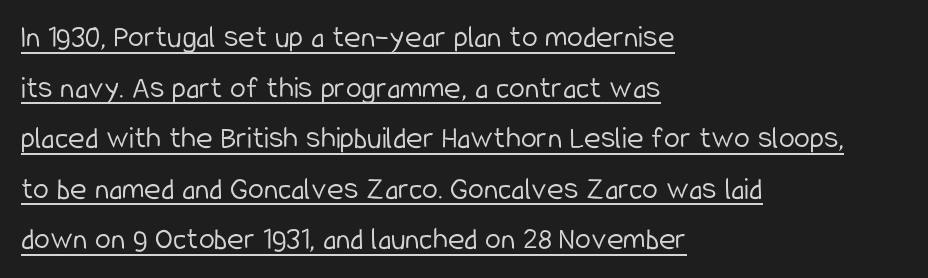
Q: Is the text bold? A: No.
Q: Is the text italic (slanted)? A: No, it is upright.
Q: Is the typeface a serif or a sans-serif typeface? A: Sans-serif.
Q: Is the text underlined? A: Yes.
Q: How is the paragraph aligned? A: Left-aligned.
Q: Is the spacing between letters normal or unusually wide? A: Normal.
Q: Is the spacing between lines tight, normal or loose? A: Normal.
Q: Width (condensed, normal, or wide)? A: Condensed.
Q: Stroke contrast? A: Low.
Q: x-height? A: Medium.
Q: Monospaced? A: No.
